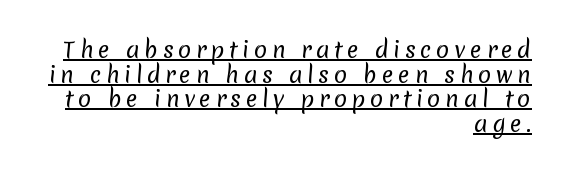
Q: Is the text bold? A: No.
Q: Is the text underlined? A: Yes.
Q: How is the paragraph aligned? A: Right-aligned.
Q: Is the spacing between letters normal or unusually wide? A: Unusually wide.
Q: Is the spacing between lines tight, normal or loose? A: Tight.
